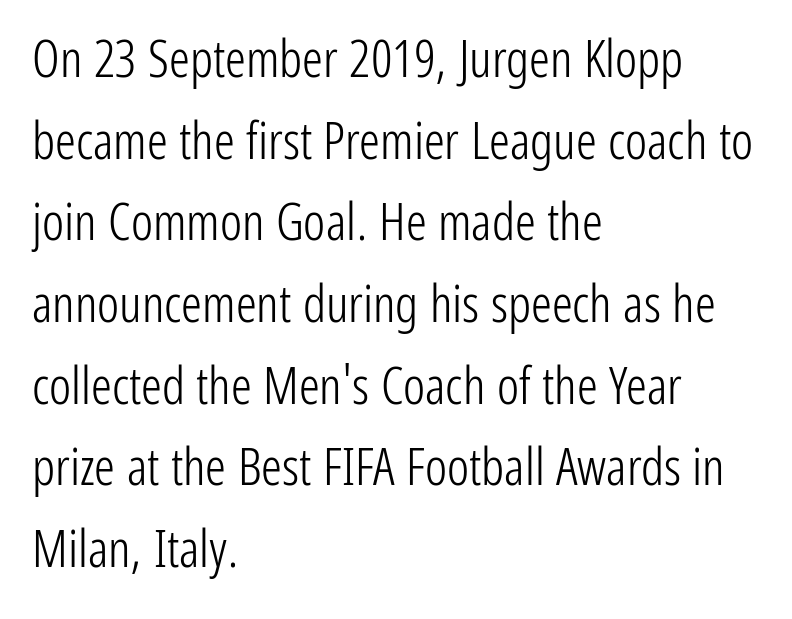
The image shows 52 px light, condensed sans-serif type, upright; set left-aligned, normal line spacing (1.57x), normal letter spacing, not underlined; low stroke contrast and a medium x-height.
